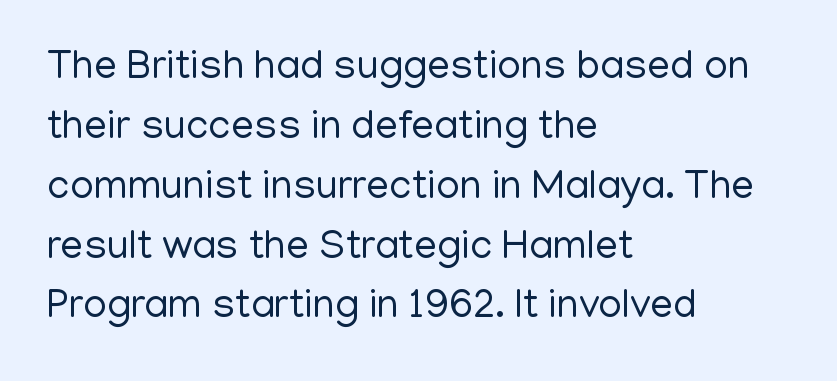
{"serif": "no", "italic": "no", "bold": "no", "weight": "regular", "width": "normal", "stroke_contrast": "low", "x_height": "medium", "monospaced": "no", "underline": "no", "align": "left", "line_spacing": "normal", "line_spacing_ratio": 1.46, "letter_spacing": "normal", "letter_spacing_em": 0.0, "glyph_px": 41}
